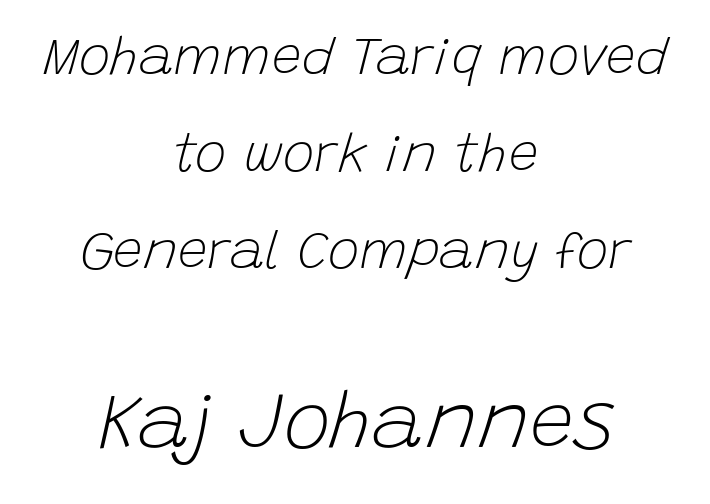
The image shows 79 px light type, italic (leaning right); set centered, line spacing 1.83x, normal letter spacing, not underlined; the second (bottom) block is 1.49x larger; low stroke contrast and a large x-height.
